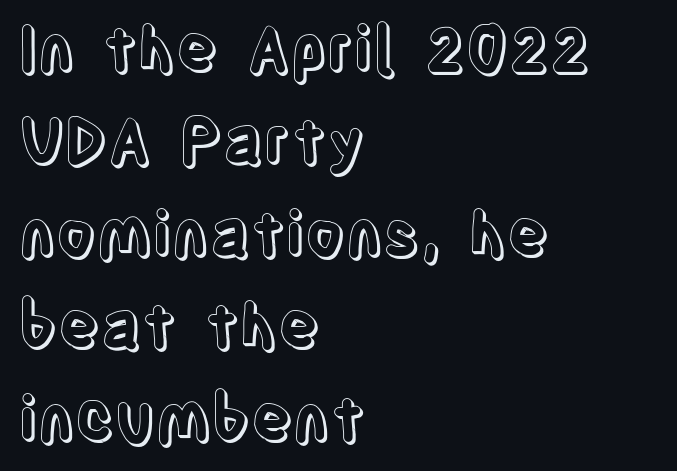
Check the space under the baseline: it is left empty. In terms of letterspacing, this is plain default setting. The lettering holds an erect, upright posture throughout. These lines sit exactly where default settings would place them. Each letter keeps its own natural width here, so spacing adapts to shape. The lines are quadded left.
